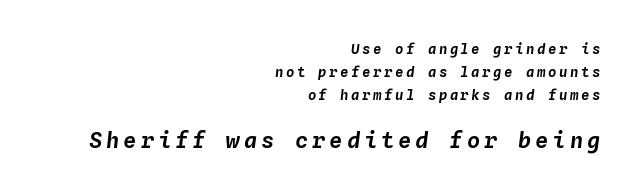
{"italic": "yes", "lean": "right", "slant_degrees": 4, "underline": "no", "align": "right", "line_spacing": "normal", "line_spacing_ratio": 1.63, "larger_block": "second", "size_ratio": 1.57, "glyph_px": 22}
